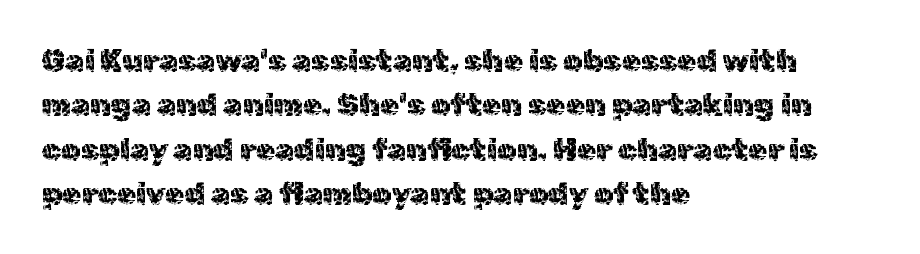
Q: Is the text italic (slanted)? A: No, it is upright.
Q: Is the typeface a serif or a sans-serif typeface? A: Sans-serif.
Q: Is the text underlined? A: No.
Q: How is the paragraph aligned? A: Left-aligned.
Q: Is the spacing between letters normal or unusually wide? A: Normal.
Q: Is the spacing between lines tight, normal or loose? A: Normal.
Q: Width (condensed, normal, or wide)? A: Normal.
Q: x-height? A: Medium.
Q: Monospaced? A: No.
